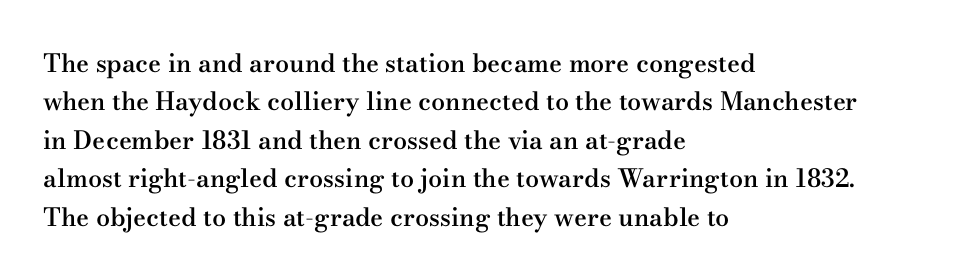
The image shows 25 px text type, upright; set left-aligned, normal line spacing (1.54x), normal letter spacing, not underlined.
